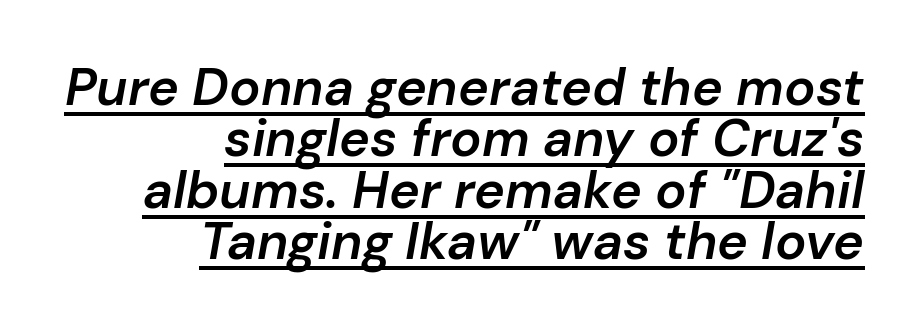
The space between consecutive lines is stingy. The text block is weighted toward the right margin, trailing off unevenly leftward. This rendering features underlined lettering. Slanted lettering throughout. Typesetter's note: demi weight, one step under bold.
